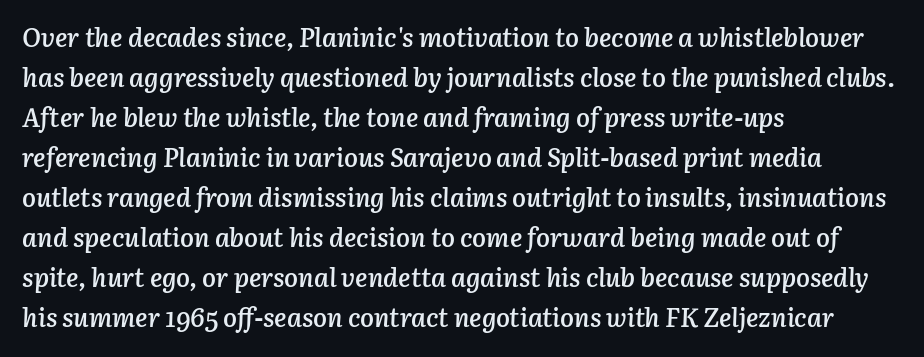
The image shows 26 px text type, italic (leaning right); set left-aligned, normal line spacing (1.54x), normal letter spacing, not underlined.
